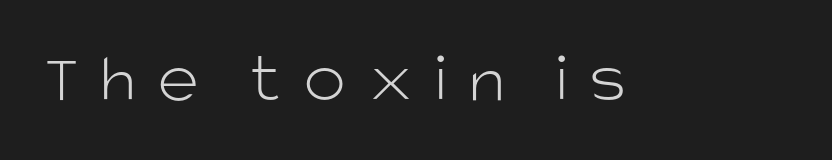
The image shows 71 px light sans-serif type, upright; set unusually wide letter spacing (+0.3 em), not underlined; low stroke contrast and a large x-height.
